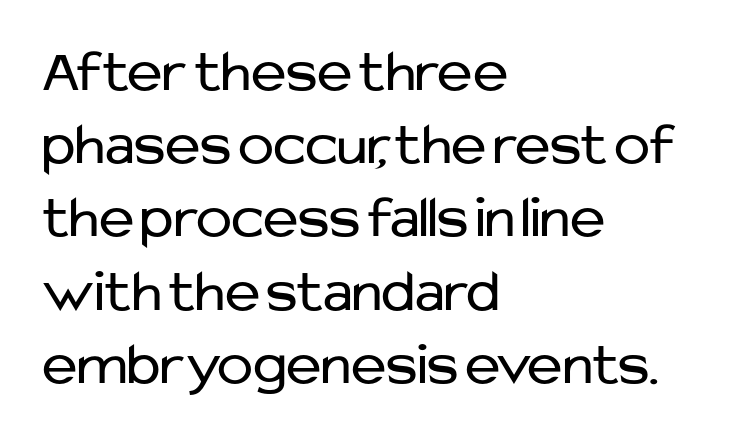
Q: Is the text bold? A: No.
Q: Is the text italic (slanted)? A: No, it is upright.
Q: Is the typeface a serif or a sans-serif typeface? A: Sans-serif.
Q: Is the text underlined? A: No.
Q: How is the paragraph aligned? A: Left-aligned.
Q: Is the spacing between letters normal or unusually wide? A: Normal.
Q: Width (condensed, normal, or wide)? A: Normal.
Q: Stroke contrast? A: Low.
Q: x-height? A: Medium.
Q: Monospaced? A: No.
